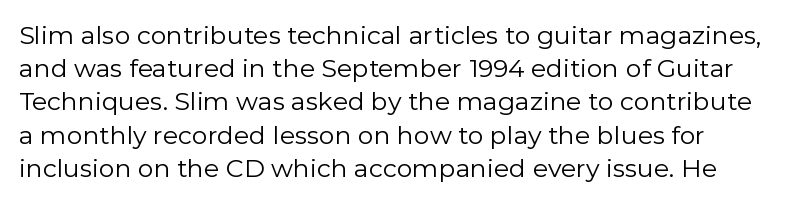
The image shows 25 px text type, upright; set normal line spacing (1.33x), normal letter spacing, not underlined.
